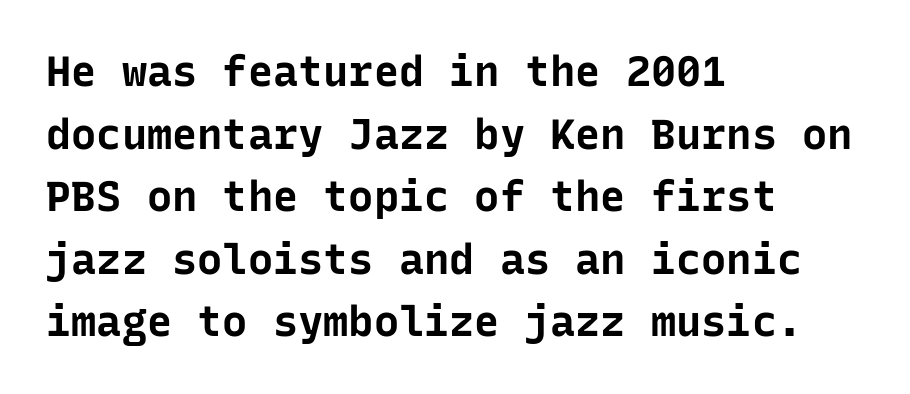
Q: Is the text bold? A: Yes.
Q: Is the text italic (slanted)? A: No, it is upright.
Q: Is the typeface a serif or a sans-serif typeface? A: Sans-serif.
Q: Is the text underlined? A: No.
Q: How is the paragraph aligned? A: Left-aligned.
Q: Is the spacing between letters normal or unusually wide? A: Normal.
Q: Is the spacing between lines tight, normal or loose? A: Normal.
Q: Width (condensed, normal, or wide)? A: Normal.
Q: Stroke contrast? A: Low.
Q: x-height? A: Medium.
Q: Monospaced? A: Yes.
